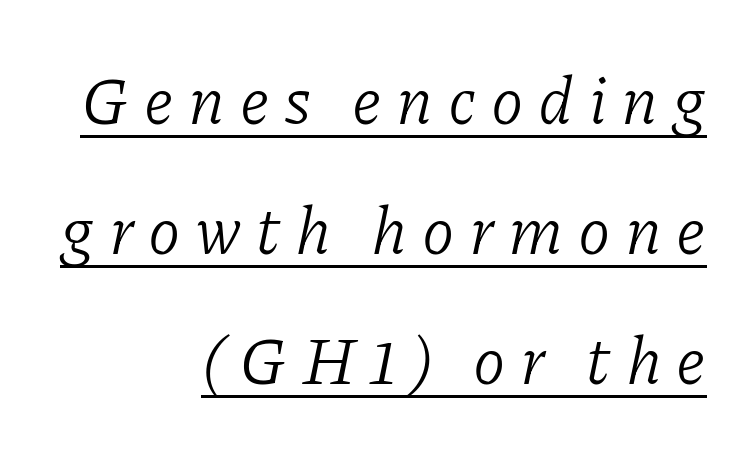
Q: Is the text bold? A: No.
Q: Is the text italic (slanted)? A: Yes, it leans right by about 11 degrees.
Q: Is the typeface a serif or a sans-serif typeface? A: Serif.
Q: Is the text underlined? A: Yes.
Q: How is the paragraph aligned? A: Right-aligned.
Q: Is the spacing between letters normal or unusually wide? A: Unusually wide.
Q: Is the spacing between lines tight, normal or loose? A: Loose.
Q: Width (condensed, normal, or wide)? A: Normal.
Q: Stroke contrast? A: Low.
Q: x-height? A: Medium.
Q: Monospaced? A: No.
